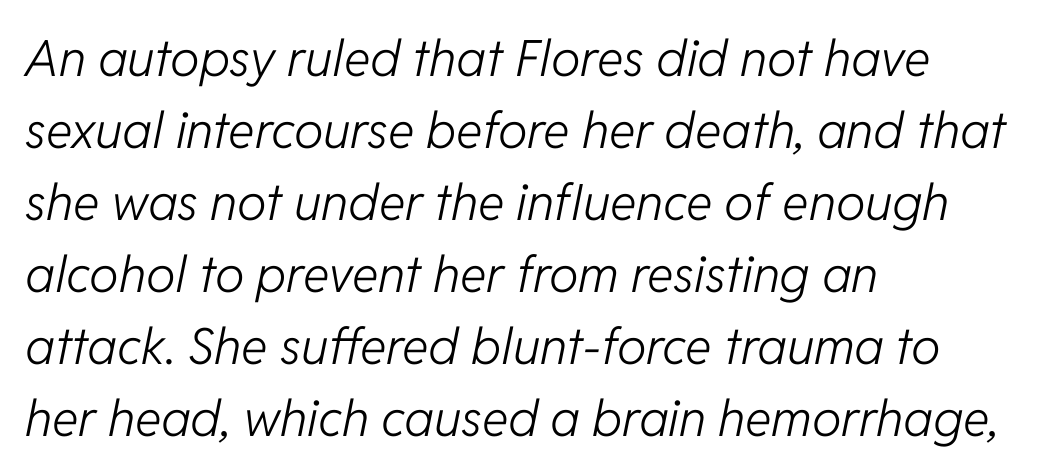
{"italic": "yes", "lean": "right", "slant_degrees": 11, "bold": "no", "weight": "light", "width": "normal", "stroke_contrast": "low", "x_height": "medium", "monospaced": "no", "underline": "no", "align": "left", "line_spacing": "normal", "line_spacing_ratio": 1.44, "letter_spacing": "normal", "letter_spacing_em": 0.0, "glyph_px": 50}
